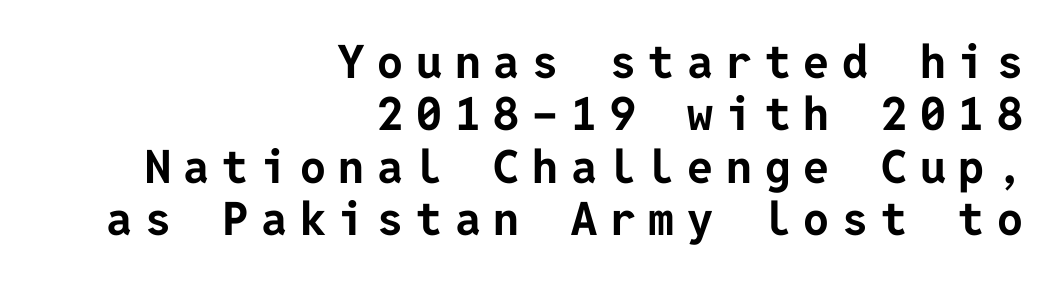
The image shows 46 px bold sans-serif type, upright; set right-aligned, tight line spacing (1.14x), unusually wide letter spacing (+0.28 em), not underlined; low stroke contrast and a medium x-height.
